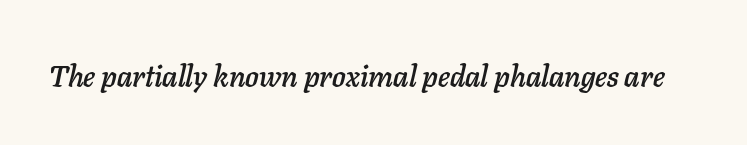
Q: Is the text italic (slanted)? A: Yes, it leans right by about 11 degrees.
Q: Is the text underlined? A: No.
Q: Is the spacing between letters normal or unusually wide? A: Normal.
Q: Width (condensed, normal, or wide)? A: Normal.
Q: Stroke contrast? A: Low.
Q: x-height? A: Medium.
Q: Monospaced? A: No.
